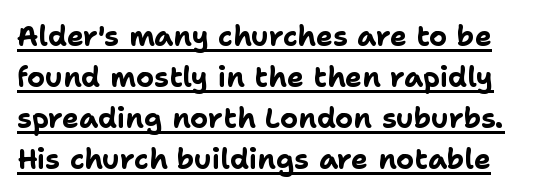
The image shows 28 px bold sans-serif type, upright; set normal line spacing (1.47x), normal letter spacing, underlined; low stroke contrast and a medium x-height.
